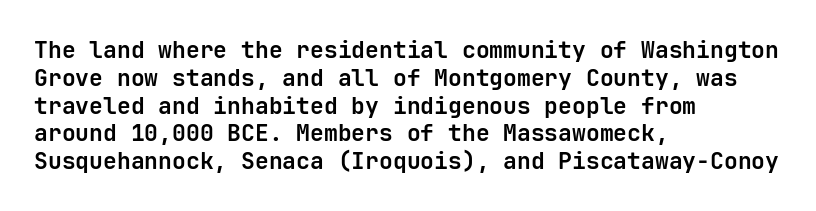
Q: Is the text bold? A: Yes.
Q: Is the text italic (slanted)? A: No, it is upright.
Q: Is the text underlined? A: No.
Q: How is the paragraph aligned? A: Left-aligned.
Q: Is the spacing between letters normal or unusually wide? A: Normal.
